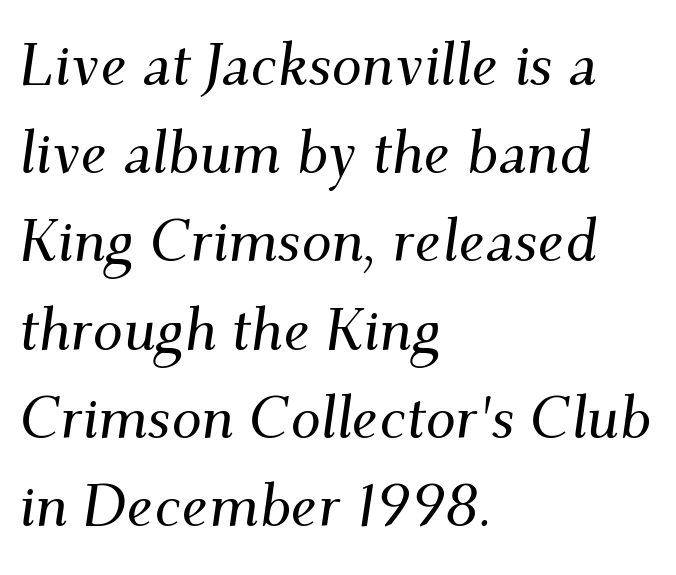
Q: Is the text italic (slanted)? A: Yes, it leans right by about 9 degrees.
Q: Is the typeface a serif or a sans-serif typeface? A: Serif.
Q: Is the text underlined? A: No.
Q: How is the paragraph aligned? A: Left-aligned.
Q: Is the spacing between letters normal or unusually wide? A: Normal.
Q: Is the spacing between lines tight, normal or loose? A: Normal.
Q: Width (condensed, normal, or wide)? A: Normal.
Q: Stroke contrast? A: Medium.
Q: x-height? A: Small.
Q: Monospaced? A: No.
